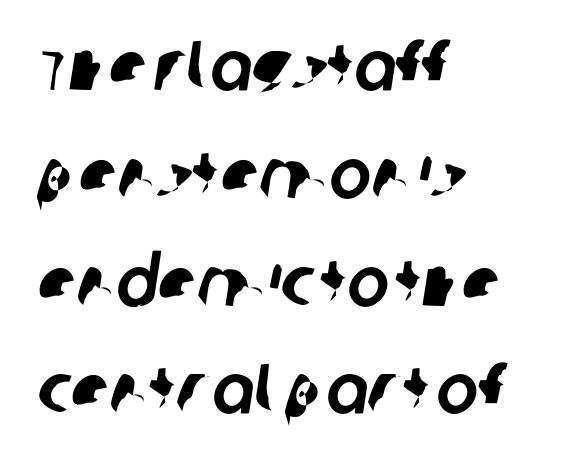
In CSS terms this would be text-align: left. Nope, no serifs anywhere on these letters. Is this a fixed-width face? No — the glyphs have proportional, varying widths. Here the glyphs are tracked normally, forming tight word shapes. The space beneath each line is pristine and unruled. The designer left line spacing at the default.
